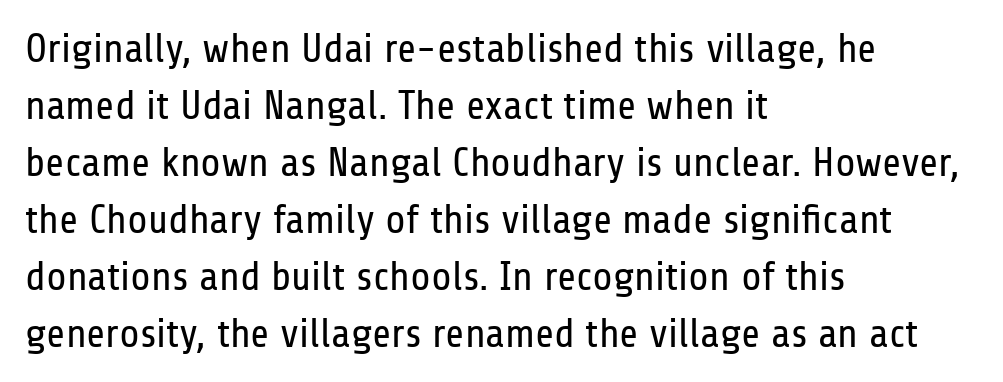
The image shows 41 px regular-weight, condensed sans-serif type, upright; set left-aligned, normal line spacing (1.39x), normal letter spacing, not underlined; low stroke contrast and a medium x-height.
